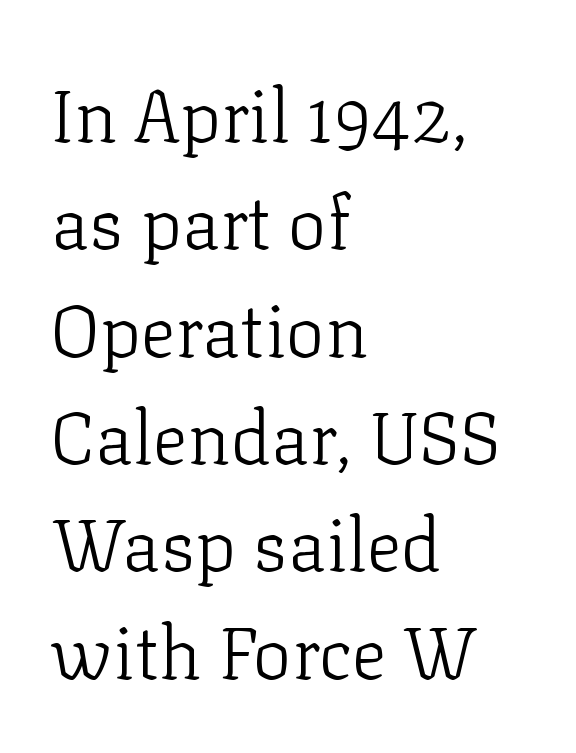
{"serif": "yes", "italic": "no", "bold": "no", "weight": "light", "width": "normal", "stroke_contrast": "low", "x_height": "medium", "monospaced": "no", "underline": "no", "align": "left", "line_spacing": "normal", "line_spacing_ratio": 1.47, "letter_spacing": "normal", "letter_spacing_em": 0.0, "glyph_px": 73}
